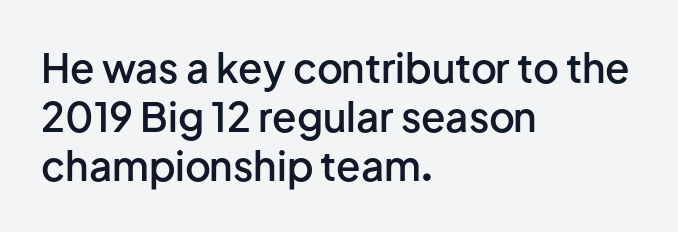
The characters display no serif detailing; their extremities are plain. This sample uses an upright cut, with every glyph sitting square on the baseline. Underline: absent. Notice the strokes are somewhat thickened but not fully heavy: this is a semibold.
